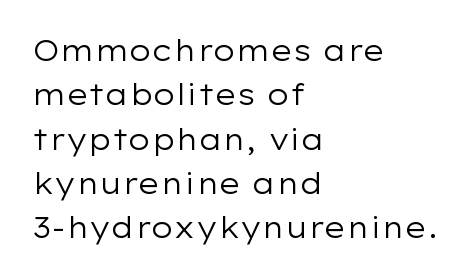
A typesetter would call this zero additional tracking. How would I describe the line gaps? Plain and ordinary. To sum up the face: it is a sans, with no serifs. Each letter keeps its own natural width here, so spacing adapts to shape.
